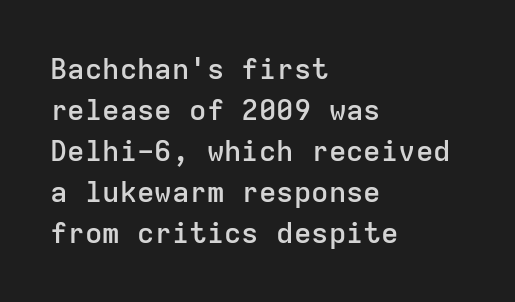
This sample has the even, mechanical cadence of fixed-width lettering. Successive baselines arrive at the customary interval. What stands out about the letter spacing? Nothing — it is the standard amount. Descenders hang freely into open space. Is there any slant? The stems are plumb.
